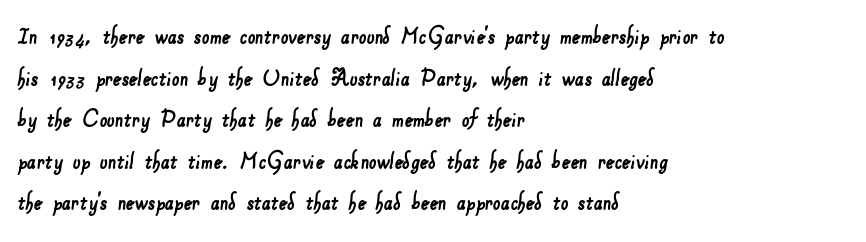
Q: Is the text underlined? A: No.
Q: How is the paragraph aligned? A: Left-aligned.
Q: Is the spacing between letters normal or unusually wide? A: Normal.
Q: Is the spacing between lines tight, normal or loose? A: Normal.
